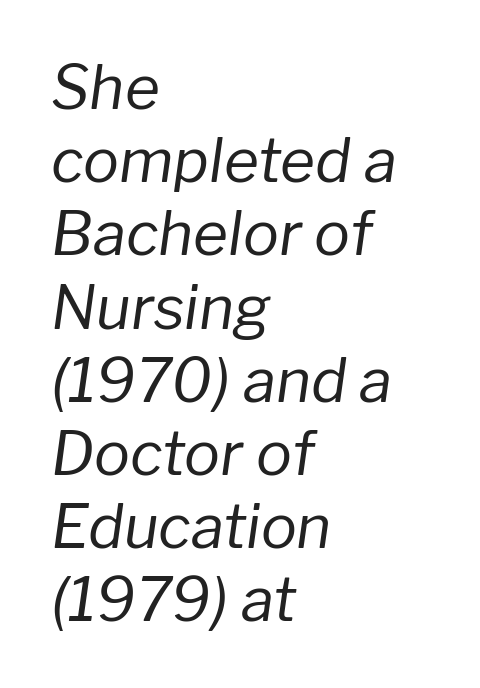
The image shows 60 px regular-weight type, italic (leaning right); set left-aligned, line spacing 1.22x, normal letter spacing, not underlined; low stroke contrast and a medium x-height.
